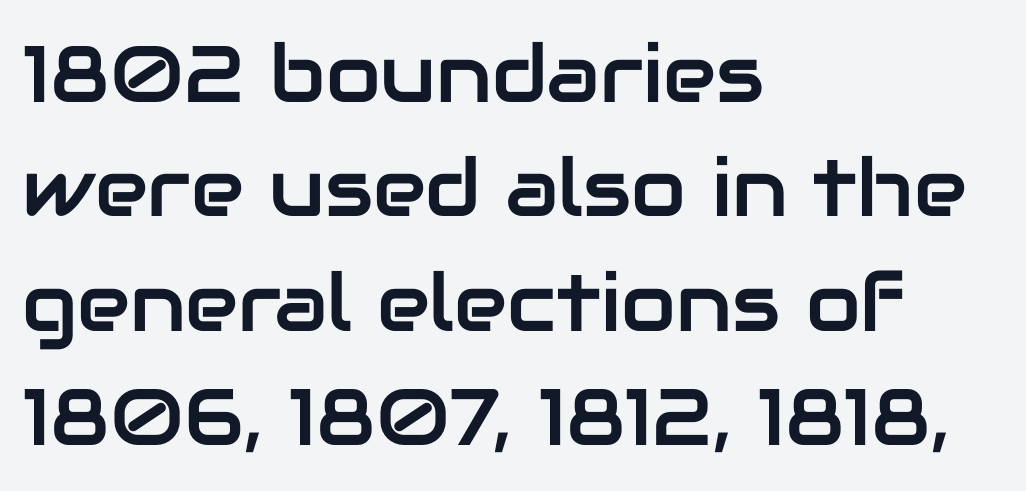
Q: Is the text italic (slanted)? A: No, it is upright.
Q: Is the typeface a serif or a sans-serif typeface? A: Sans-serif.
Q: Is the text underlined? A: No.
Q: How is the paragraph aligned? A: Left-aligned.
Q: Is the spacing between letters normal or unusually wide? A: Normal.
Q: Is the spacing between lines tight, normal or loose? A: Normal.
Q: Width (condensed, normal, or wide)? A: Normal.
Q: Stroke contrast? A: Low.
Q: x-height? A: Medium.
Q: Monospaced? A: No.
